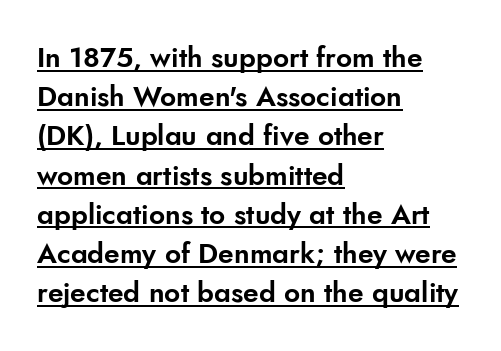
Do the characters align in a grid? No, the font is proportional. Summary of vertical rhythm: regular, with standard interline spacing. In CSS terms this would be text-align: left. Decoration check: the copy is underlined.
